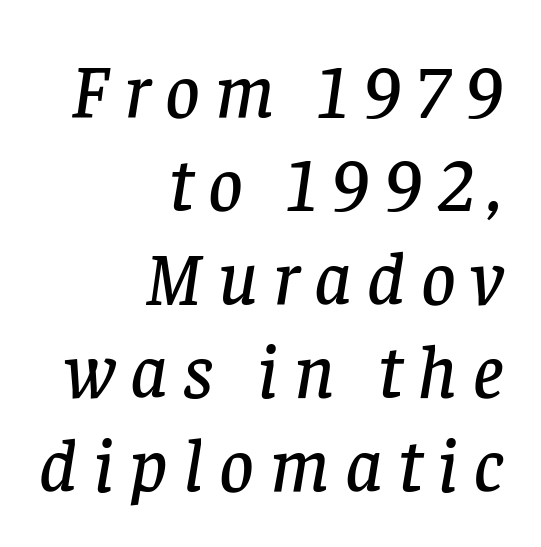
{"serif": "yes", "italic": "yes", "lean": "right", "slant_degrees": 8, "width": "normal", "stroke_contrast": "low", "x_height": "large", "monospaced": "no", "underline": "no", "align": "right", "line_spacing_ratio": 1.23, "letter_spacing": "wide", "letter_spacing_em": 0.2, "glyph_px": 76}
